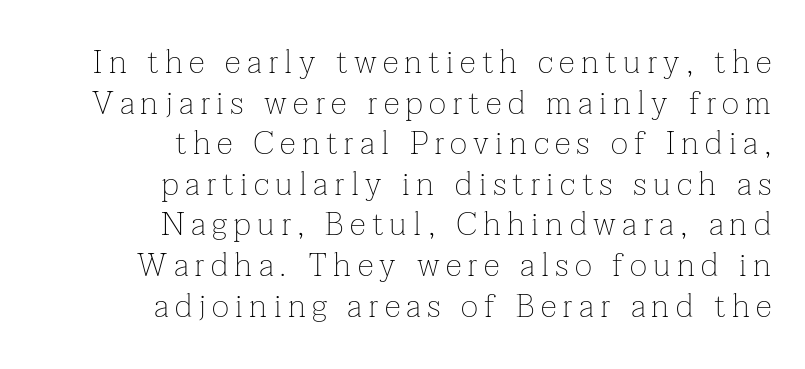
The image shows 33 px thin serif type, upright; set right-aligned, line spacing 1.23x, not underlined; low stroke contrast and a medium x-height.
